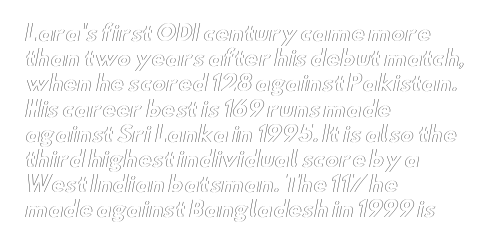
A clean baseline with only descenders dipping below it. Does the copy run flush right? No — it runs flush left. Tracking value appears to be zero — textbook default spacing.
